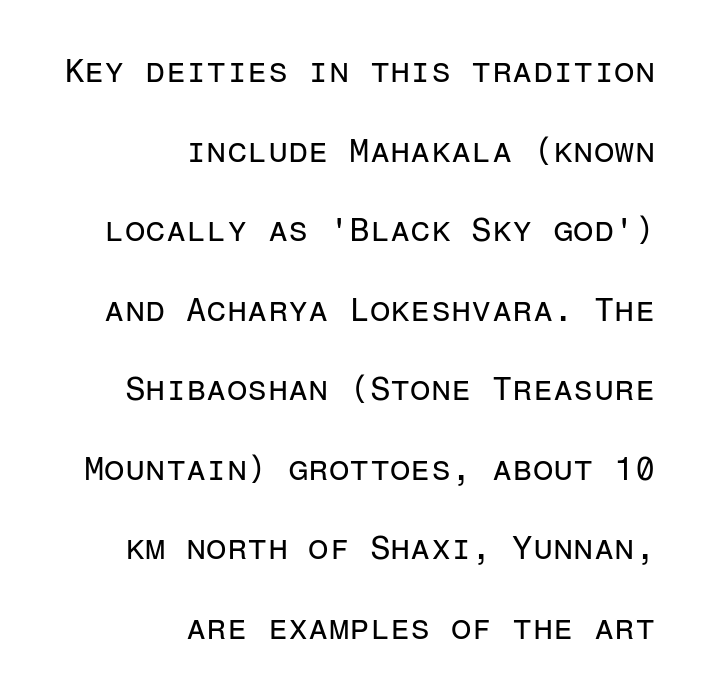
Loosely led — the rows are spread out. Think of a typewriter: that constant character pitch is what you see here. The letters carry no serifs — their stems end cleanly without finishing strokes. The lettering stays uniformly vertical, giving the passage a roman look.
